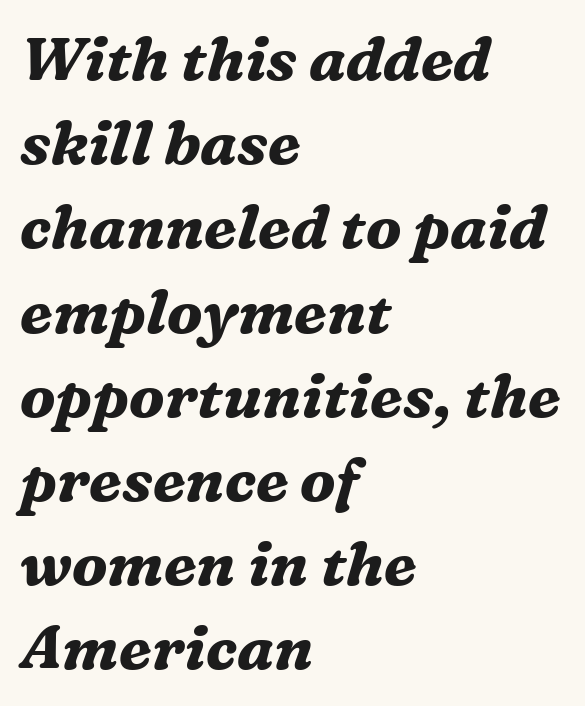
Q: Is the text bold? A: Yes.
Q: Is the text italic (slanted)? A: Yes, it leans right by about 16 degrees.
Q: Is the typeface a serif or a sans-serif typeface? A: Serif.
Q: Is the text underlined? A: No.
Q: How is the paragraph aligned? A: Left-aligned.
Q: Is the spacing between letters normal or unusually wide? A: Normal.
Q: Is the spacing between lines tight, normal or loose? A: Normal.
Q: Width (condensed, normal, or wide)? A: Normal.
Q: Stroke contrast? A: Medium.
Q: x-height? A: Medium.
Q: Monospaced? A: No.
